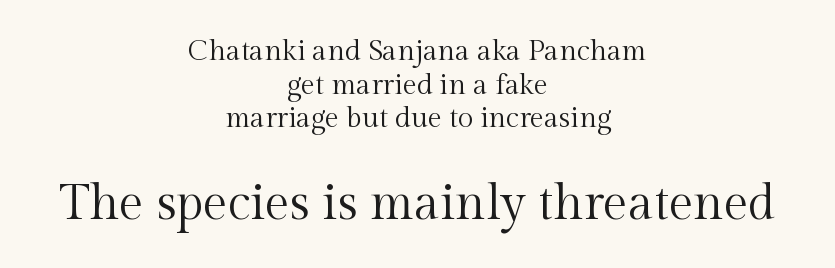
Q: Is the text bold? A: No.
Q: Is the text italic (slanted)? A: No, it is upright.
Q: Is the typeface a serif or a sans-serif typeface? A: Serif.
Q: Is the text underlined? A: No.
Q: How is the paragraph aligned? A: Centered.
Q: Is the spacing between letters normal or unusually wide? A: Normal.
Q: Which block of text is set in a larger size, the first (top) or the second (bottom)? A: The second (bottom) one.
Q: Width (condensed, normal, or wide)? A: Normal.
Q: x-height? A: Medium.
Q: Monospaced? A: No.
